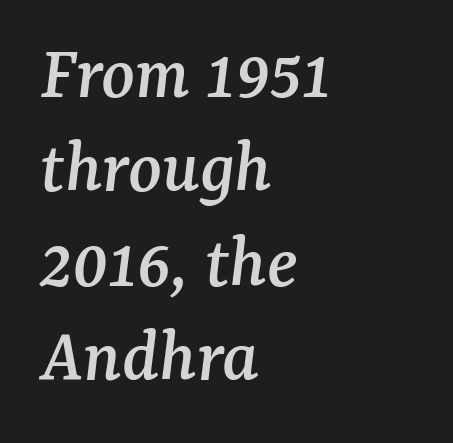
Q: Is the text italic (slanted)? A: Yes, it leans right by about 7 degrees.
Q: Is the typeface a serif or a sans-serif typeface? A: Serif.
Q: Is the text underlined? A: No.
Q: How is the paragraph aligned? A: Left-aligned.
Q: Is the spacing between letters normal or unusually wide? A: Normal.
Q: Width (condensed, normal, or wide)? A: Normal.
Q: Stroke contrast? A: Medium.
Q: x-height? A: Medium.
Q: Monospaced? A: No.
